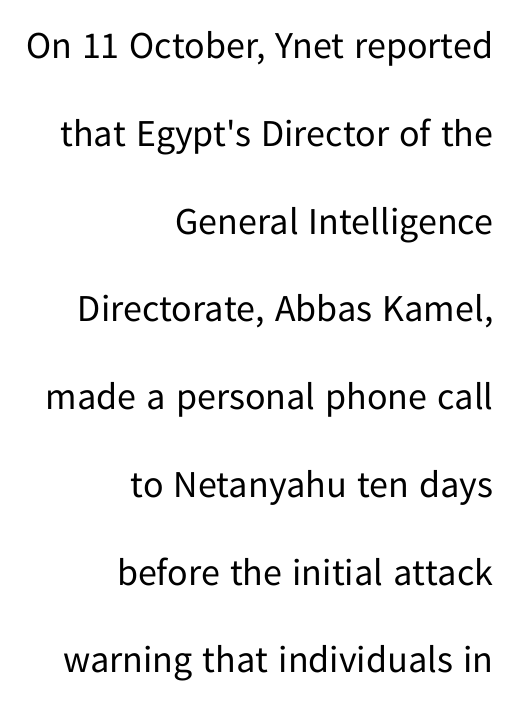
Q: Is the text bold? A: No.
Q: Is the text italic (slanted)? A: No, it is upright.
Q: Is the typeface a serif or a sans-serif typeface? A: Sans-serif.
Q: Is the text underlined? A: No.
Q: How is the paragraph aligned? A: Right-aligned.
Q: Is the spacing between letters normal or unusually wide? A: Normal.
Q: Is the spacing between lines tight, normal or loose? A: Loose.
Q: Width (condensed, normal, or wide)? A: Normal.
Q: Stroke contrast? A: Low.
Q: x-height? A: Medium.
Q: Monospaced? A: No.
